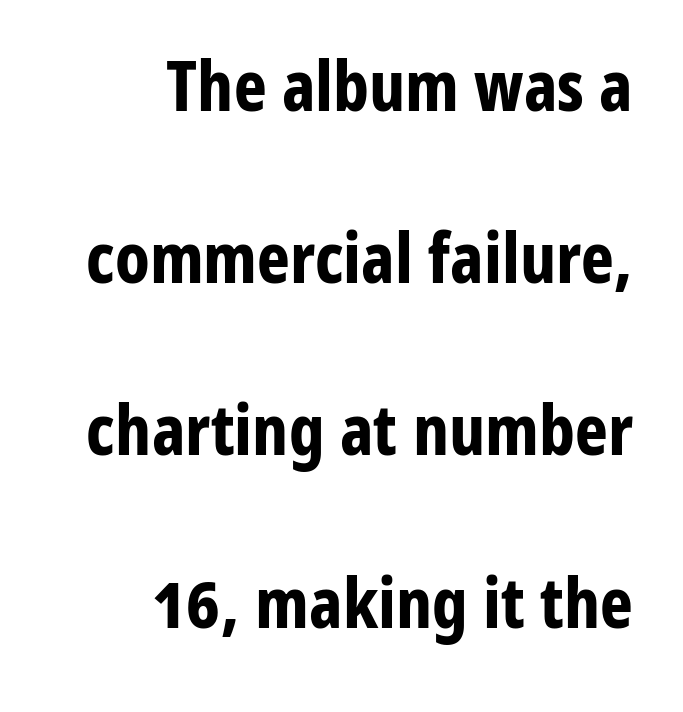
{"serif": "no", "italic": "no", "bold": "yes", "weight": "bold", "width": "condensed", "stroke_contrast": "low", "x_height": "medium", "monospaced": "no", "underline": "no", "align": "right", "line_spacing": "loose", "line_spacing_ratio": 2.46, "letter_spacing": "normal", "letter_spacing_em": 0.0, "glyph_px": 70}
